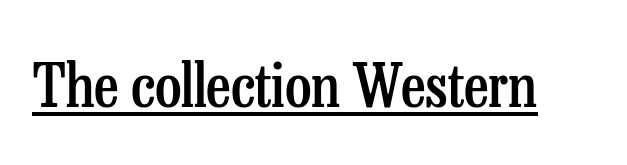
Q: Is the text bold? A: Semi-bold.
Q: Is the text italic (slanted)? A: No, it is upright.
Q: Is the typeface a serif or a sans-serif typeface? A: Serif.
Q: Is the text underlined? A: Yes.
Q: Is the spacing between letters normal or unusually wide? A: Normal.
Q: Width (condensed, normal, or wide)? A: Condensed.
Q: Stroke contrast? A: Low.
Q: x-height? A: Medium.
Q: Monospaced? A: No.
